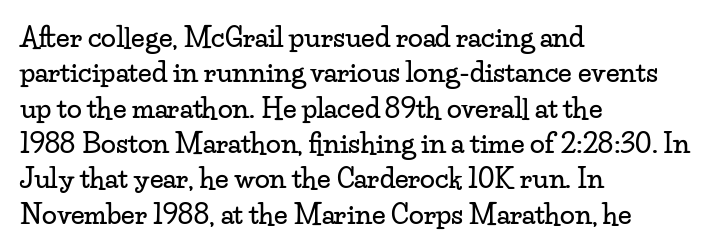
The image shows 27 px text type, upright; set left-aligned, normal line spacing (1.31x), normal letter spacing, not underlined.
